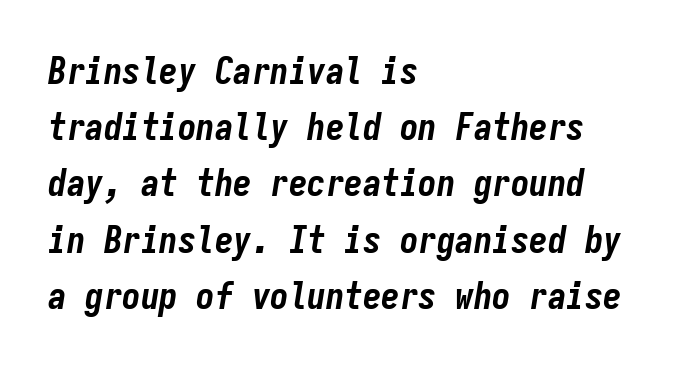
{"italic": "yes", "lean": "right", "slant_degrees": 9, "bold": "yes", "weight": "bold", "width": "condensed", "stroke_contrast": "low", "x_height": "medium", "monospaced": "yes", "underline": "no", "align": "left", "line_spacing": "normal", "line_spacing_ratio": 1.52, "letter_spacing": "normal", "letter_spacing_em": 0.0, "glyph_px": 37}
